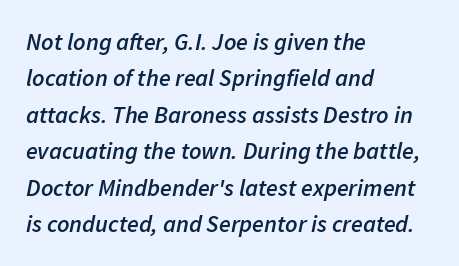
Does the leading feel generous? No, just average. The passage shown has conventional tracking throughout. Underline: absent. The setting favours the left margin, as ordinary paragraphs usually do. I'd describe the lettering as semibold — firm but not a full bold. An italicized treatment has been applied to the whole sample.
